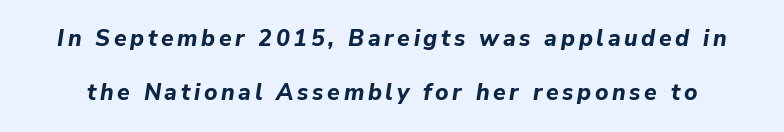
The image shows 23 px bold type, italic (leaning right); set loose line spacing (2.36x), not underlined.
